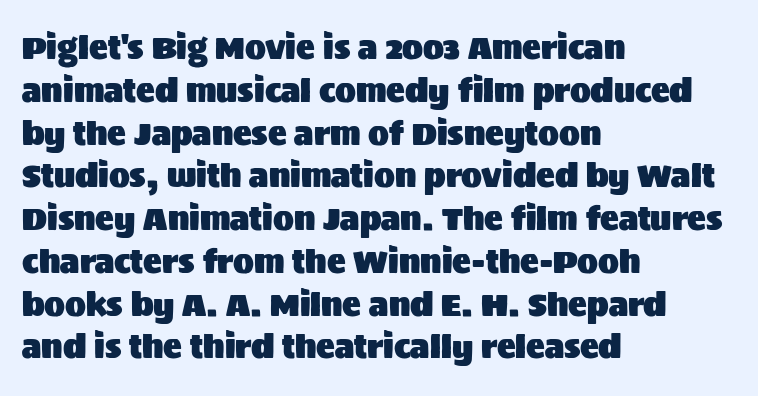
Q: Is the text italic (slanted)? A: No, it is upright.
Q: Is the typeface a serif or a sans-serif typeface? A: Sans-serif.
Q: Is the text underlined? A: No.
Q: How is the paragraph aligned? A: Left-aligned.
Q: Is the spacing between letters normal or unusually wide? A: Normal.
Q: Is the spacing between lines tight, normal or loose? A: Normal.
Q: Width (condensed, normal, or wide)? A: Normal.
Q: Stroke contrast? A: Medium.
Q: x-height? A: Large.
Q: Monospaced? A: No.
